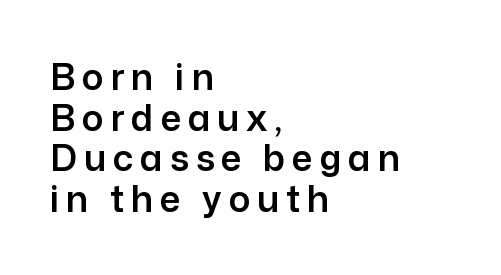
This is the regular roman posture of the typeface. The space between consecutive lines is stingy. Lines of text with bare space underneath. Note the varied advance widths — an 'i' is clearly narrower than an 'm'. Observe the absence of serifs on each vertical stroke in this sample.
